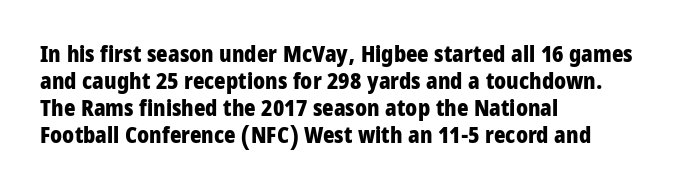
Q: Is the text bold? A: Yes.
Q: Is the text italic (slanted)? A: No, it is upright.
Q: Is the text underlined? A: No.
Q: How is the paragraph aligned? A: Left-aligned.
Q: Is the spacing between letters normal or unusually wide? A: Normal.
